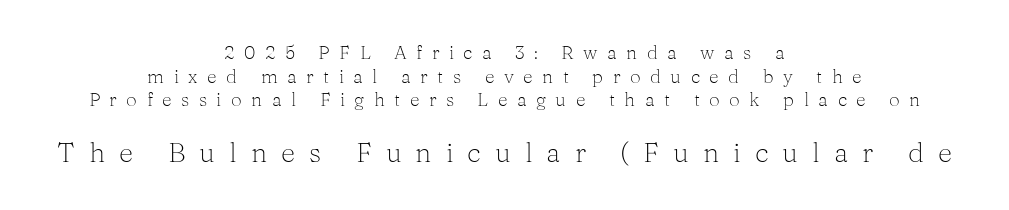
The image shows 28 px light serif type, upright; set centered, normal line spacing (1.25x), unusually wide letter spacing (+0.5 em), not underlined; the second (bottom) block is 1.47x larger; medium stroke contrast and a medium x-height.
